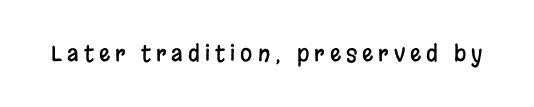
Q: Is the text italic (slanted)? A: No, it is upright.
Q: Is the text underlined? A: No.
Q: Is the spacing between letters normal or unusually wide? A: Unusually wide.
